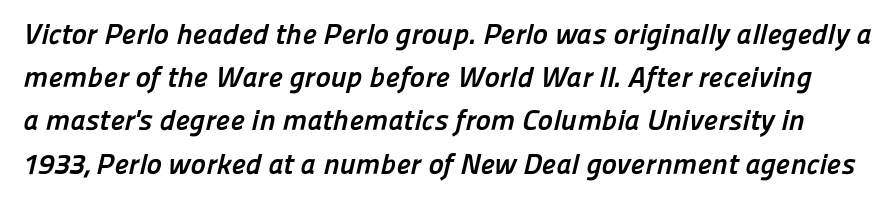
Q: Is the text bold? A: Yes.
Q: Is the typeface a serif or a sans-serif typeface? A: Sans-serif.
Q: Is the text underlined? A: No.
Q: Is the spacing between letters normal or unusually wide? A: Normal.
Q: Is the spacing between lines tight, normal or loose? A: Normal.
Q: Width (condensed, normal, or wide)? A: Normal.
Q: Stroke contrast? A: Low.
Q: x-height? A: Medium.
Q: Monospaced? A: No.
